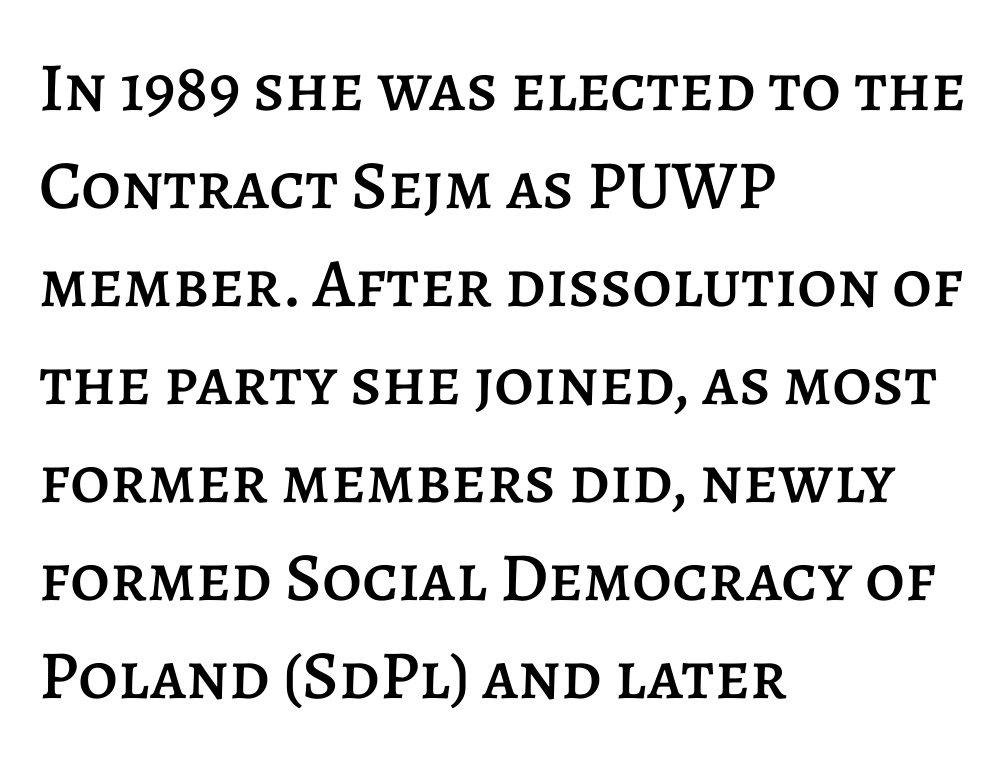
Q: Is the text italic (slanted)? A: No, it is upright.
Q: Is the text underlined? A: No.
Q: How is the paragraph aligned? A: Left-aligned.
Q: Is the spacing between letters normal or unusually wide? A: Normal.
Q: Is the spacing between lines tight, normal or loose? A: Normal.
Q: Width (condensed, normal, or wide)? A: Normal.
Q: Stroke contrast? A: Low.
Q: x-height? A: Large.
Q: Monospaced? A: No.
